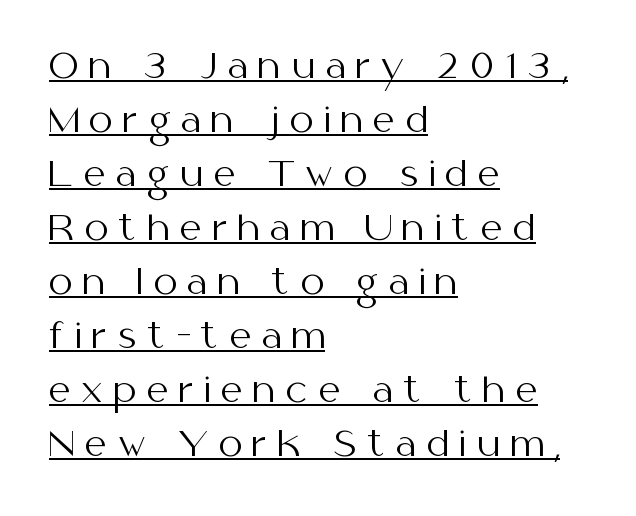
The lines are quadded left. A typesetter would label this face a sans. Descenders here cross a horizontal rule under the line. This sample has the flowing, uneven cadence of proportional lettering.
